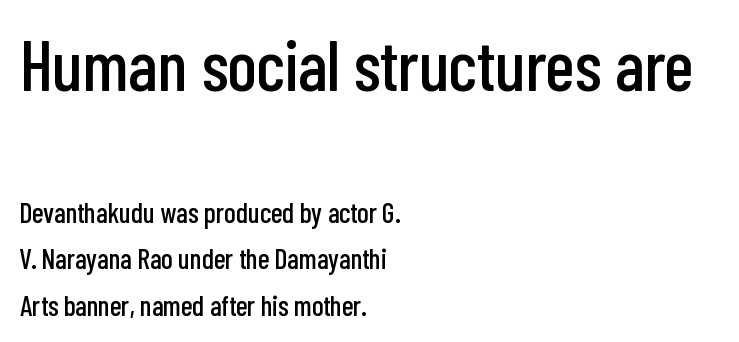
{"serif": "no", "italic": "no", "width": "condensed", "stroke_contrast": "low", "x_height": "medium", "monospaced": "no", "underline": "no", "align": "left", "line_spacing": "normal", "line_spacing_ratio": 1.66, "letter_spacing": "normal", "letter_spacing_em": 0.0, "larger_block": "first", "size_ratio": 2.54, "glyph_px": 71}
